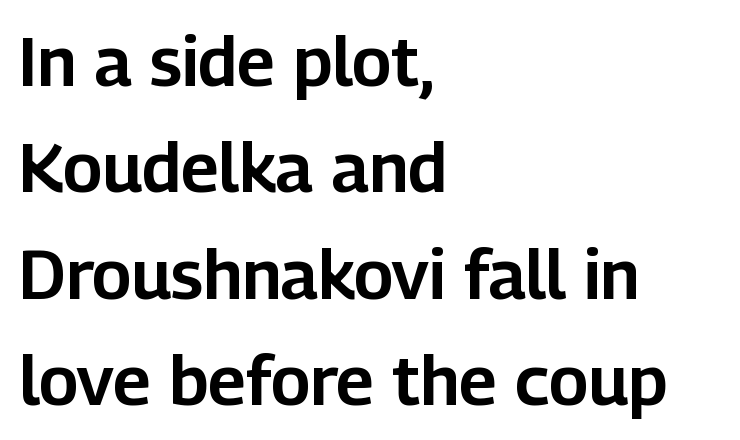
Each row of text sits above clean, open space. Leading matches the norm, producing a regular column. The rendering uses natural spacing where letterforms have individual widths. The rag falls on the right side of this text block. The type family on display is of the sans-serif kind.
